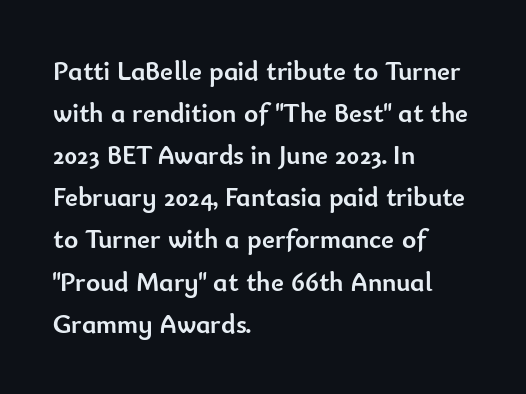
The image shows 27 px bold type, upright; set left-aligned, normal line spacing (1.56x), normal letter spacing, not underlined.
